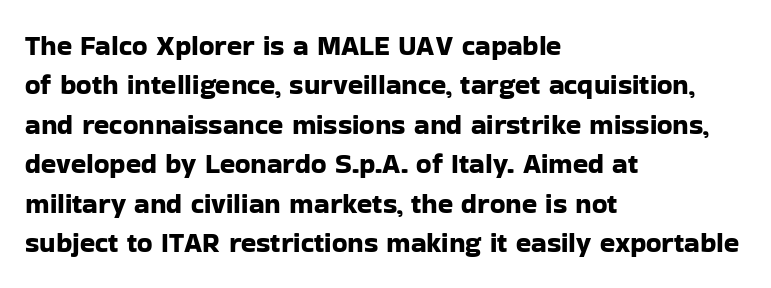
The image shows 28 px sans-serif type, upright; set left-aligned, normal line spacing (1.41x), normal letter spacing, not underlined; low stroke contrast and a medium x-height.
